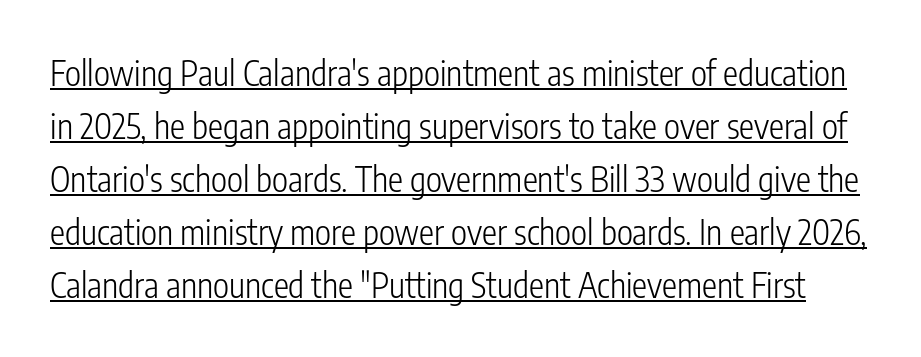
{"serif": "no", "italic": "no", "bold": "no", "weight": "light", "width": "condensed", "stroke_contrast": "low", "x_height": "medium", "monospaced": "no", "underline": "yes", "line_spacing": "normal", "line_spacing_ratio": 1.56, "letter_spacing": "normal", "letter_spacing_em": 0.0, "glyph_px": 34}
